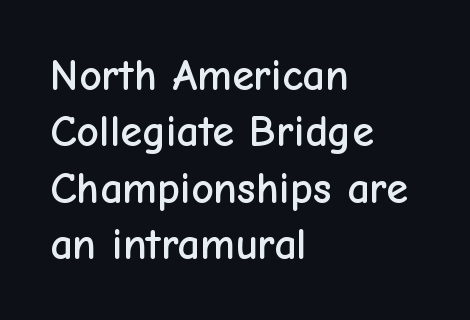
Q: Is the text italic (slanted)? A: No, it is upright.
Q: Is the typeface a serif or a sans-serif typeface? A: Sans-serif.
Q: Is the text underlined? A: No.
Q: How is the paragraph aligned? A: Left-aligned.
Q: Is the spacing between letters normal or unusually wide? A: Normal.
Q: Is the spacing between lines tight, normal or loose? A: Normal.
Q: Width (condensed, normal, or wide)? A: Normal.
Q: Stroke contrast? A: Low.
Q: x-height? A: Medium.
Q: Monospaced? A: No.
